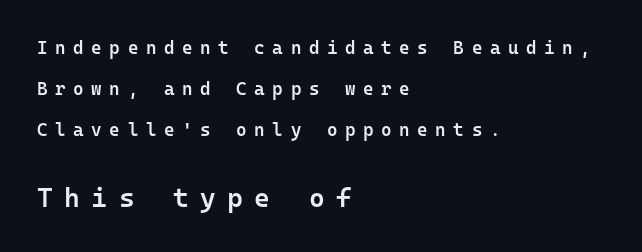
{"italic": "no", "bold": "semi", "underline": "no", "align": "left", "line_spacing": "loose", "line_spacing_ratio": 2.27, "letter_spacing": "wide", "letter_spacing_em": 0.42, "larger_block": "second", "size_ratio": 1.5, "glyph_px": 27}
